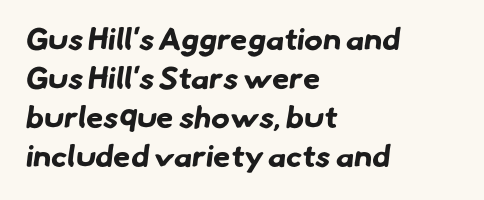
Look at the stroke-to-counter ratio: heavy, a bold. Baseline-to-baseline distance is the conventional proportion of letter height. What kind of face is this? One without serifs — a sans. Horizontal alignment here is leftward, the default for most running prose.
